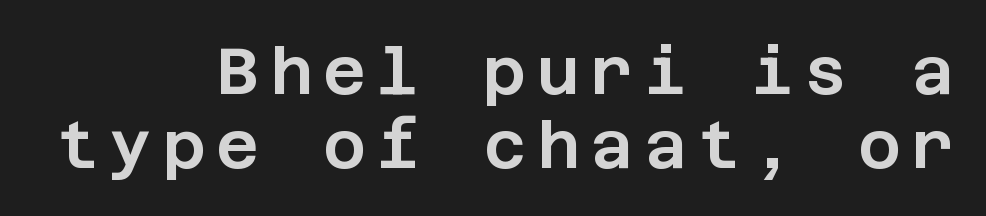
Q: Is the text italic (slanted)? A: No, it is upright.
Q: Is the typeface a serif or a sans-serif typeface? A: Sans-serif.
Q: Is the text underlined? A: No.
Q: How is the paragraph aligned? A: Right-aligned.
Q: Is the spacing between lines tight, normal or loose? A: Tight.
Q: Width (condensed, normal, or wide)? A: Normal.
Q: Stroke contrast? A: Low.
Q: x-height? A: Large.
